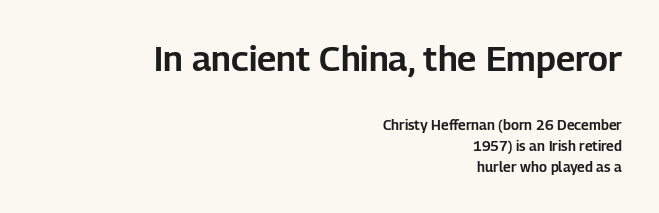
This is the regular roman posture of the typeface. Two sizes are in play, and the larger belongs to the first block. One-word summary of the alignment: right. The typeface chosen for these lines omits serifs. Descender tails drop into unmarked territory.
